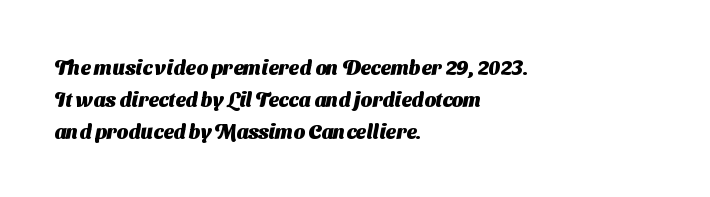
Students, this is bold: see how much ink each stroke carries. The letterforms sit shoulder to shoulder at normal distance. Does the copy run flush right? No — it runs flush left. Bare-footed words on every line.
